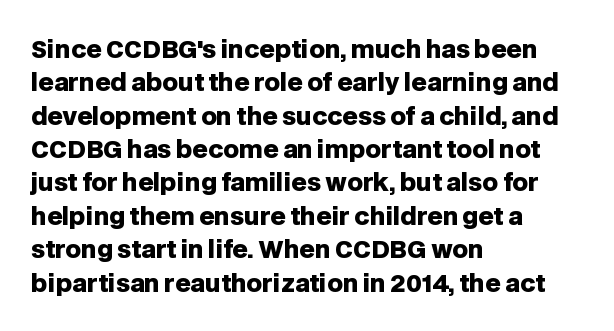
You can tell it's not italic because the verticals are truly vertical. Descender tails drop into unmarked territory. Baseline-to-baseline distance is the conventional proportion of letter height. Nobody touched the tracking dial on this one. Thick stems and heavy bowls — unmistakably bold. One-word summary of the alignment: left.
